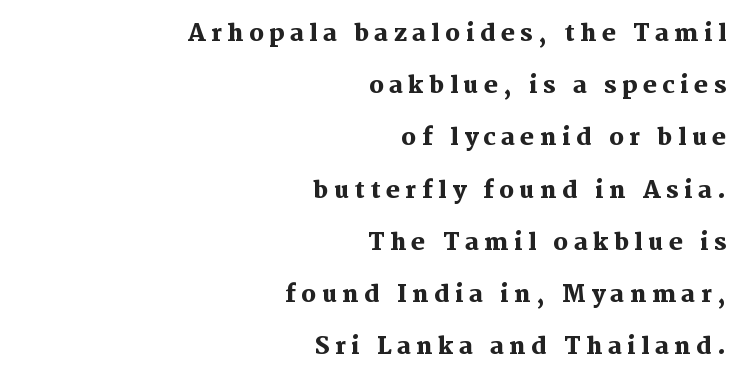
The type is letterspaced generously, with wide tracking. Is the block centered? No — it sits flush against the right margin. The foot of each line stays bare and open. These words are printed bold, with thick strokes throughout.
